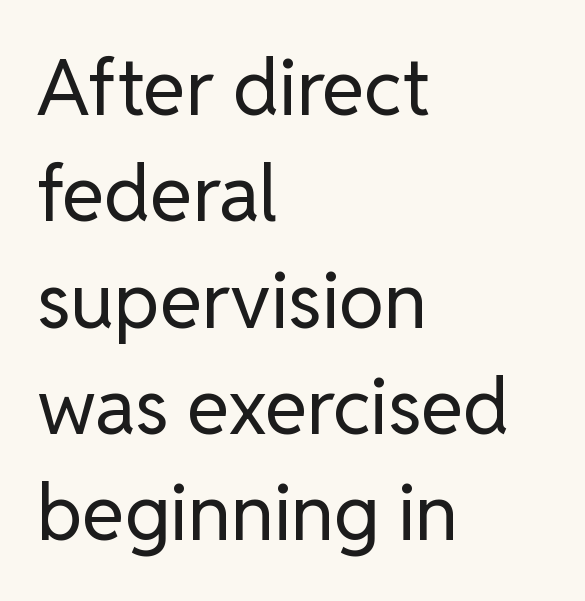
{"serif": "no", "italic": "no", "bold": "no", "weight": "regular", "width": "normal", "stroke_contrast": "low", "x_height": "medium", "monospaced": "no", "underline": "no", "align": "left", "line_spacing": "normal", "line_spacing_ratio": 1.38, "letter_spacing": "normal", "letter_spacing_em": 0.0, "glyph_px": 77}
